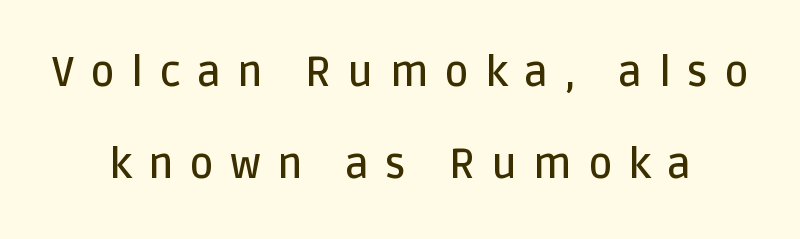
The image shows 41 px semibold sans-serif type, upright; set centered, loose line spacing (2.24x), unusually wide letter spacing (+0.4 em), not underlined; low stroke contrast and a large x-height.
